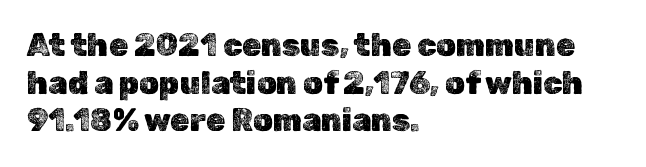
{"italic": "no", "width": "normal", "x_height": "medium", "monospaced": "no", "underline": "no", "align": "left", "line_spacing_ratio": 1.21, "letter_spacing": "normal", "letter_spacing_em": 0.0, "glyph_px": 31}
